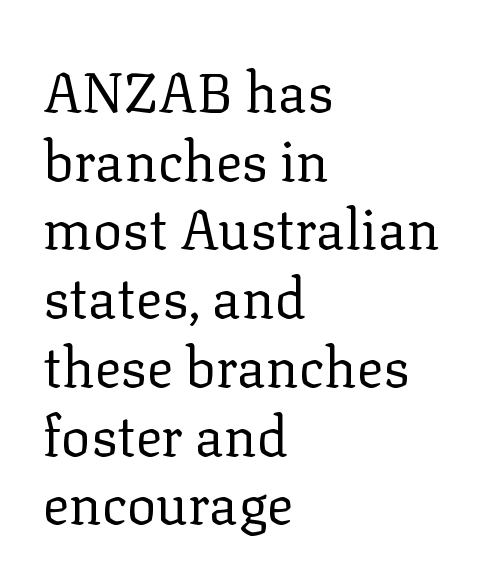
Looks like regular typesetting: each glyph gets only the width it needs. Rule under the text: the space is simply empty. The font is comparable to plain body text, perhaps lighter. Quick note: interline space is typical.
